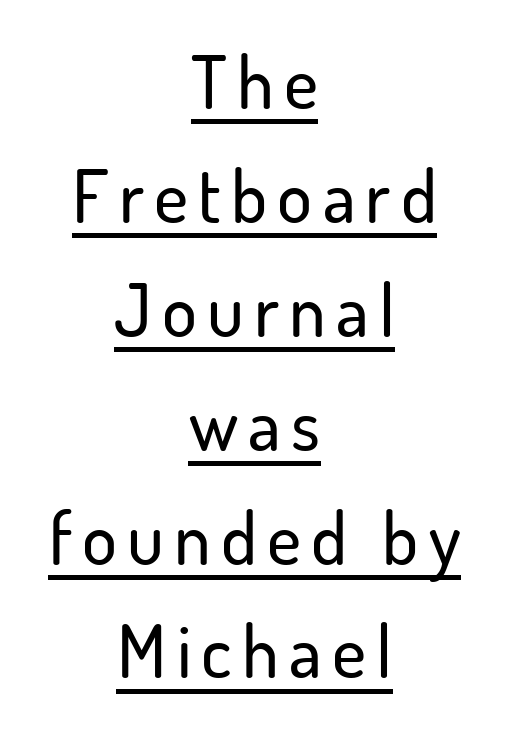
{"serif": "no", "italic": "no", "width": "normal", "stroke_contrast": "low", "x_height": "small", "monospaced": "no", "underline": "yes", "align": "center", "line_spacing": "normal", "line_spacing_ratio": 1.56, "glyph_px": 73}
